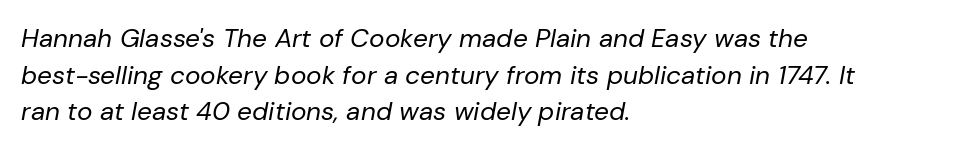
The image shows 26 px text type, italic (leaning right); set left-aligned, normal line spacing (1.41x), normal letter spacing, not underlined.
